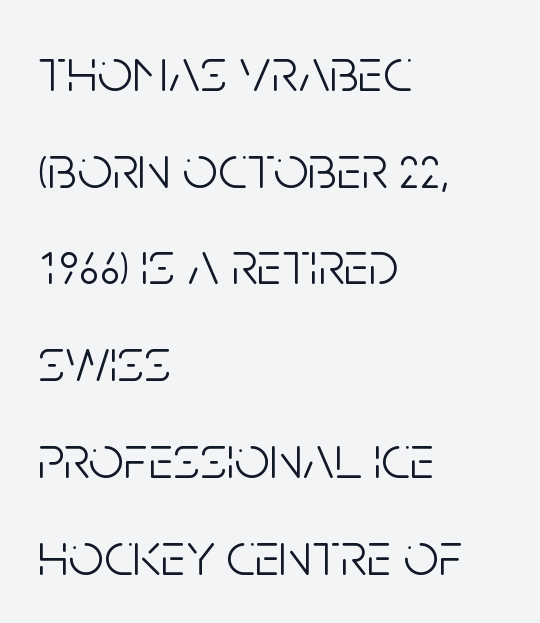
Q: Is the text bold? A: No.
Q: Is the text italic (slanted)? A: No, it is upright.
Q: Is the typeface a serif or a sans-serif typeface? A: Sans-serif.
Q: Is the text underlined? A: No.
Q: How is the paragraph aligned? A: Left-aligned.
Q: Is the spacing between letters normal or unusually wide? A: Normal.
Q: Is the spacing between lines tight, normal or loose? A: Normal.
Q: Width (condensed, normal, or wide)? A: Condensed.
Q: Stroke contrast? A: Low.
Q: x-height? A: Large.
Q: Monospaced? A: No.
